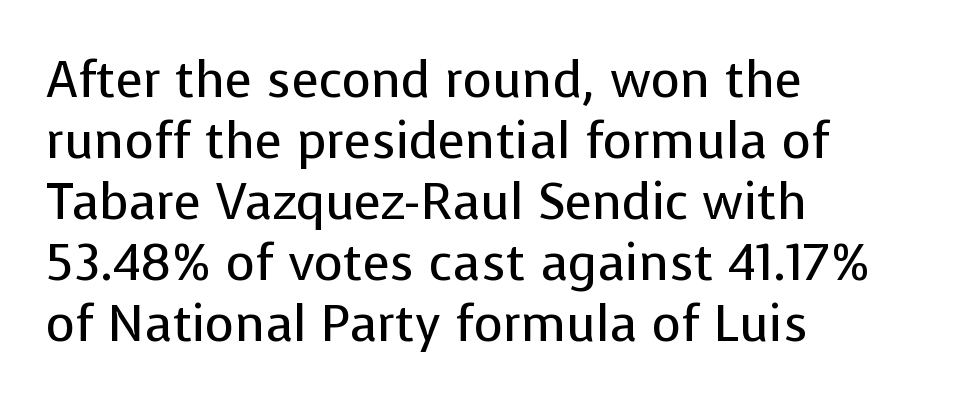
{"serif": "no", "italic": "no", "bold": "no", "weight": "regular", "width": "normal", "stroke_contrast": "low", "x_height": "medium", "monospaced": "no", "underline": "no", "align": "left", "line_spacing_ratio": 1.22, "letter_spacing": "normal", "letter_spacing_em": 0.0, "glyph_px": 50}
